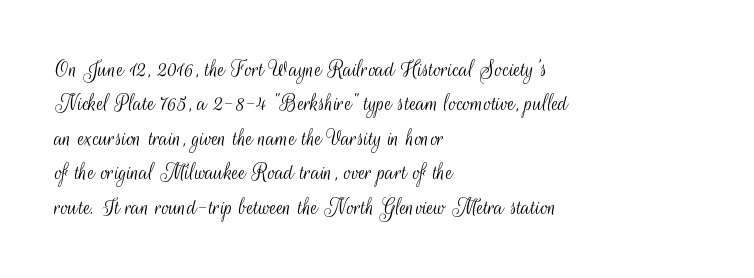
The image shows 25 px text type; set left-aligned, normal line spacing (1.38x), normal letter spacing, not underlined.
